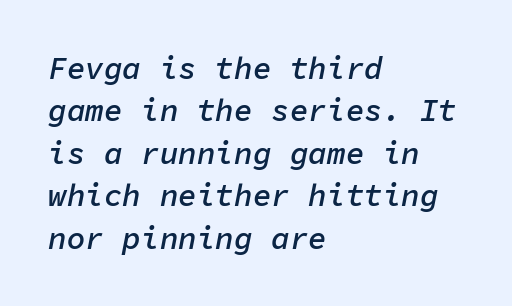
Q: Is the text bold? A: Semi-bold.
Q: Is the text italic (slanted)? A: Yes, it leans right by about 11 degrees.
Q: Is the text underlined? A: No.
Q: How is the paragraph aligned? A: Left-aligned.
Q: Is the spacing between letters normal or unusually wide? A: Normal.
Q: Is the spacing between lines tight, normal or loose? A: Normal.
Q: Width (condensed, normal, or wide)? A: Normal.
Q: Stroke contrast? A: Low.
Q: x-height? A: Medium.
Q: Monospaced? A: Yes.
